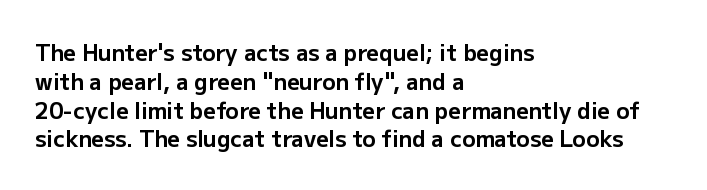
{"italic": "no", "bold": "yes", "underline": "no", "align": "left", "line_spacing": "normal", "line_spacing_ratio": 1.31, "letter_spacing": "normal", "letter_spacing_em": 0.0, "glyph_px": 22}
